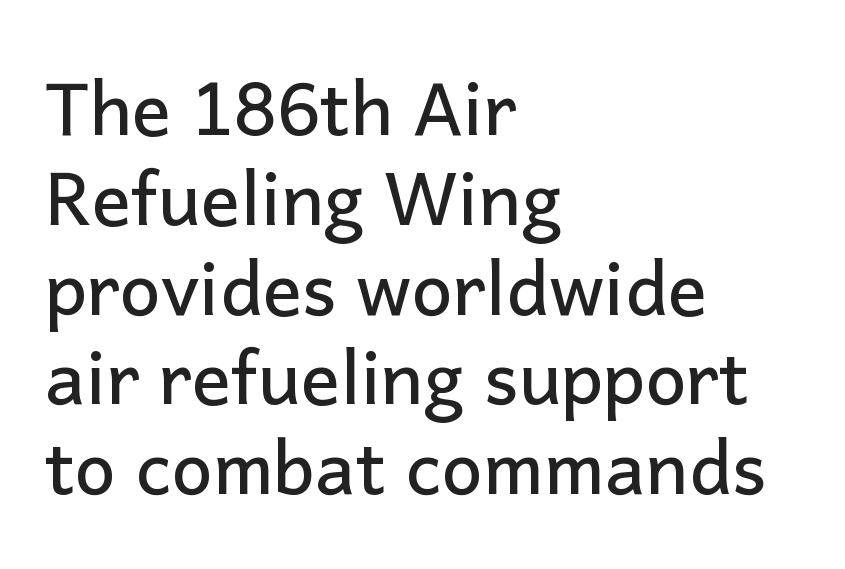
Typographically, this falls in the sans-serif category. The compositor pushed each line to the left boundary. Posture: straight, roman, zero tilt. Character widths vary here, with narrow letters taking less room than wide ones. Glyph-to-glyph distance matches everyday printed text.
